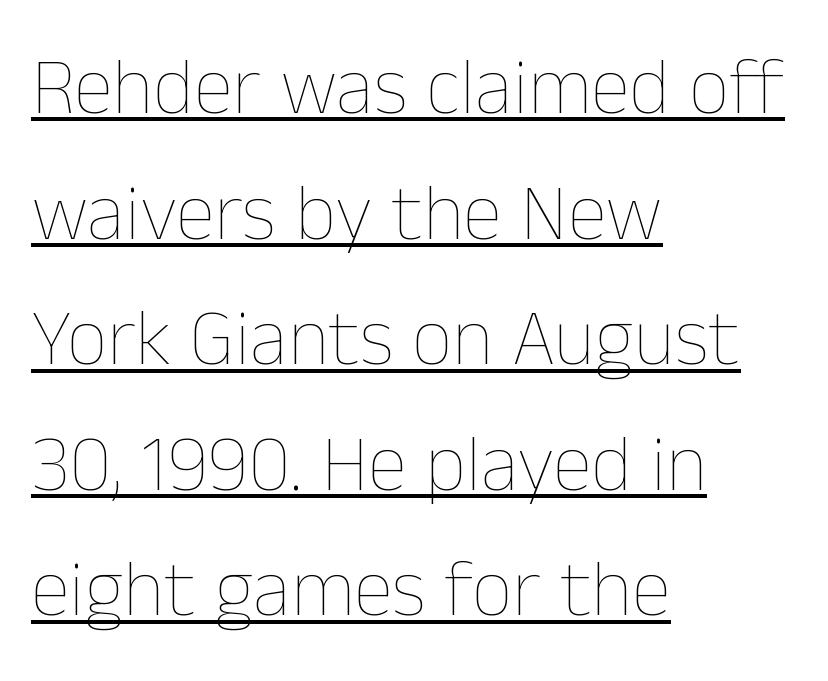
{"italic": "no", "bold": "no", "weight": "thin", "width": "normal", "stroke_contrast": "low", "x_height": "medium", "monospaced": "no", "underline": "yes", "align": "left", "line_spacing": "normal", "line_spacing_ratio": 1.57, "letter_spacing": "normal", "letter_spacing_em": 0.0, "glyph_px": 80}
